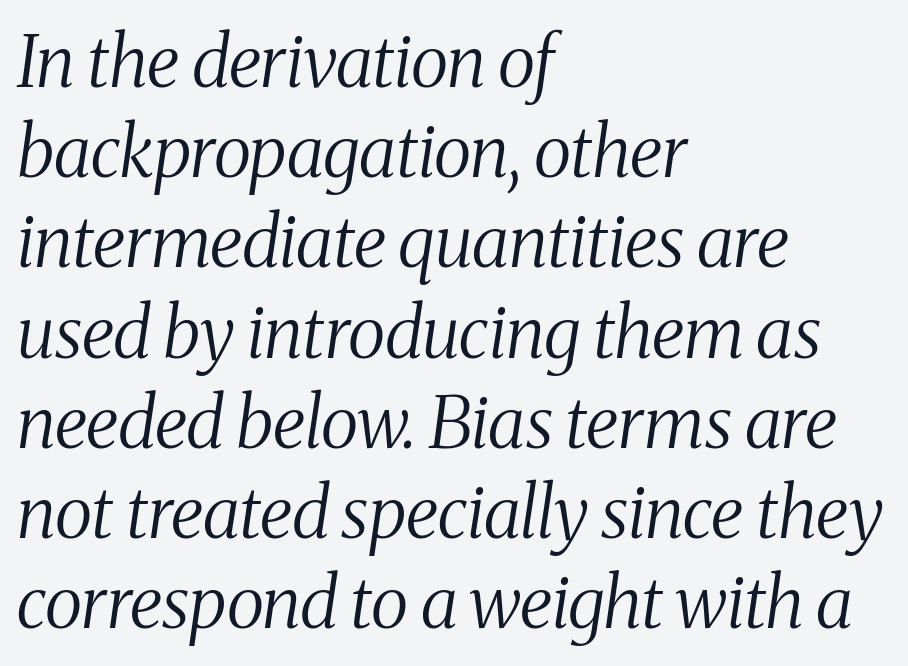
The image shows 71 px regular-weight, condensed serif type, italic (leaning right); set left-aligned, normal line spacing (1.27x), normal letter spacing, not underlined; medium stroke contrast and a medium x-height.
